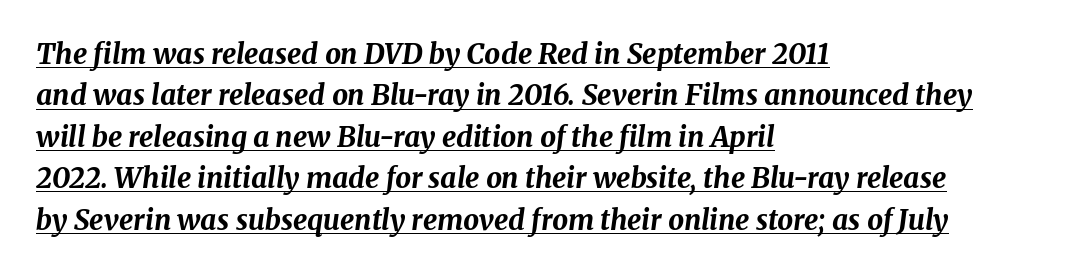
{"italic": "yes", "lean": "right", "slant_degrees": 8, "bold": "yes", "weight": "bold", "width": "normal", "stroke_contrast": "medium", "x_height": "medium", "monospaced": "no", "underline": "yes", "align": "left", "line_spacing": "normal", "line_spacing_ratio": 1.48, "letter_spacing": "normal", "letter_spacing_em": 0.0, "glyph_px": 28}
